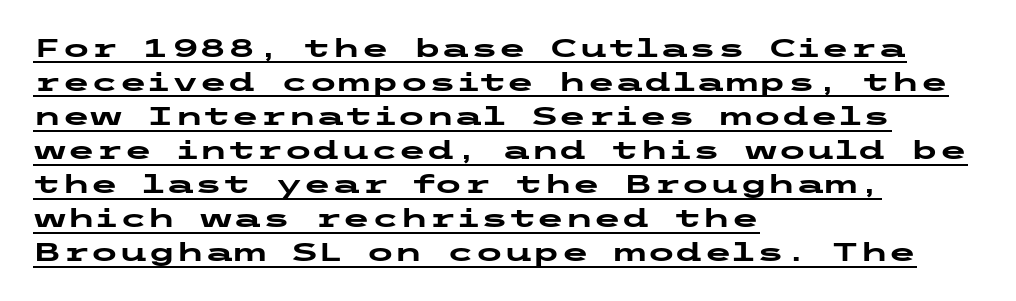
Q: Is the text bold? A: Yes.
Q: Is the text italic (slanted)? A: No, it is upright.
Q: Is the text underlined? A: Yes.
Q: How is the paragraph aligned? A: Left-aligned.
Q: Is the spacing between letters normal or unusually wide? A: Normal.
Q: Is the spacing between lines tight, normal or loose? A: Normal.
